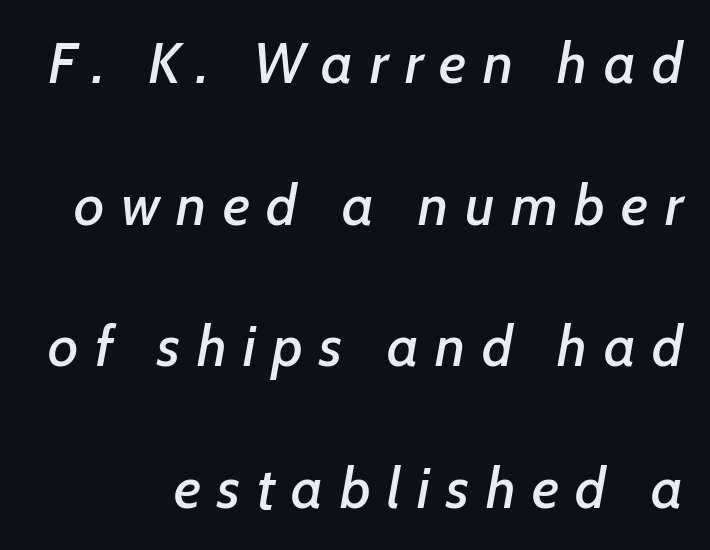
The image shows 58 px text type, italic (leaning right); set loose line spacing (2.44x), unusually wide letter spacing (+0.28 em), not underlined; low stroke contrast and a medium x-height.
